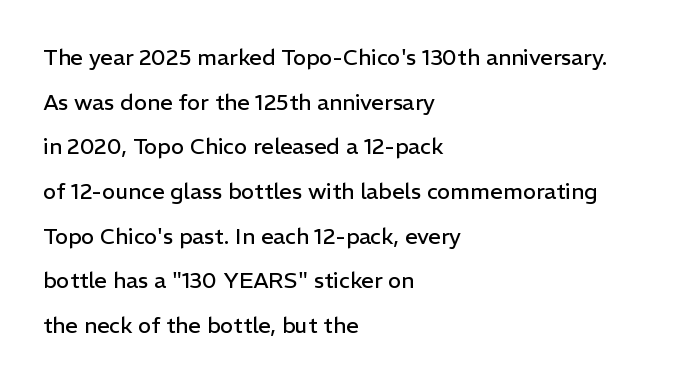
Descenders are the only things crossing below the line. This sample uses an upright cut, with every glyph sitting square on the baseline. Leading is clearly above the norm, producing a sparse column. This sample is left-justified, so line endings fall wherever the words run out. Observe the ordinary spacing: letters are neighbours, not strangers. Nothing heavy about these letters — not bold at all.
